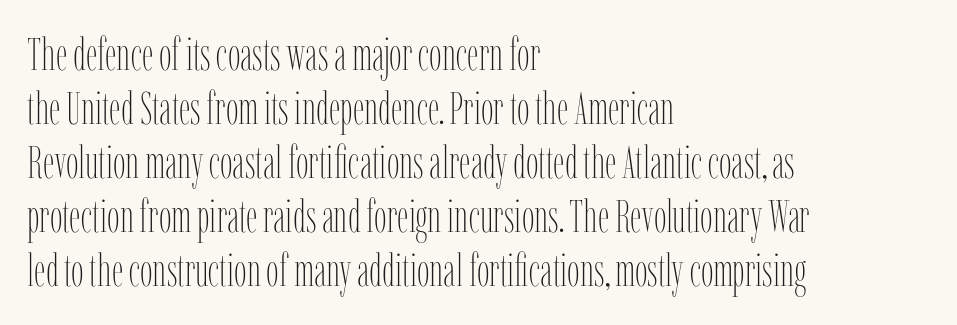
Q: Is the text bold? A: No.
Q: Is the text italic (slanted)? A: No, it is upright.
Q: Is the text underlined? A: No.
Q: How is the paragraph aligned? A: Left-aligned.
Q: Is the spacing between letters normal or unusually wide? A: Normal.
Q: Width (condensed, normal, or wide)? A: Condensed.
Q: Stroke contrast? A: Low.
Q: x-height? A: Medium.
Q: Monospaced? A: No.
